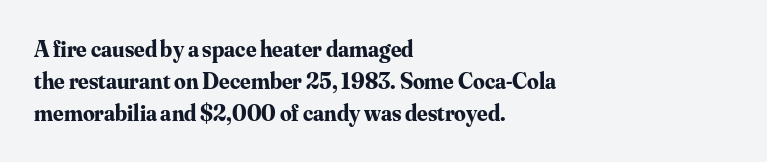
{"italic": "no", "bold": "yes", "underline": "no", "align": "left", "line_spacing": "normal", "line_spacing_ratio": 1.4, "letter_spacing": "normal", "letter_spacing_em": 0.0, "glyph_px": 23}
